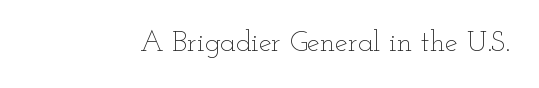
The image shows 29 px thin, wide type, upright; set normal letter spacing, not underlined; low stroke contrast and a small x-height.
